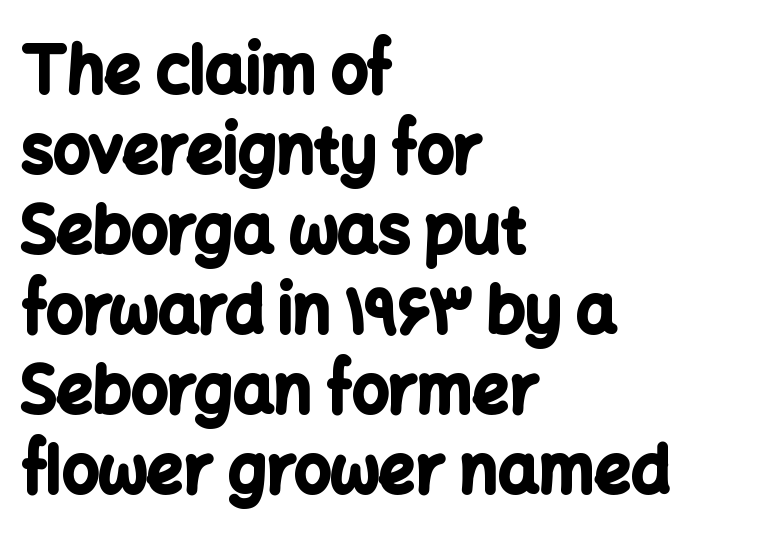
Q: Is the text bold? A: Yes.
Q: Is the text italic (slanted)? A: No, it is upright.
Q: Is the typeface a serif or a sans-serif typeface? A: Sans-serif.
Q: Is the text underlined? A: No.
Q: How is the paragraph aligned? A: Left-aligned.
Q: Is the spacing between letters normal or unusually wide? A: Normal.
Q: Is the spacing between lines tight, normal or loose? A: Normal.
Q: Width (condensed, normal, or wide)? A: Normal.
Q: Stroke contrast? A: Low.
Q: x-height? A: Medium.
Q: Monospaced? A: No.
